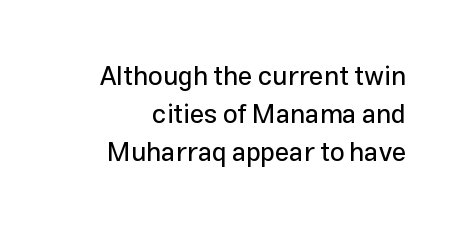
Q: Is the text italic (slanted)? A: No, it is upright.
Q: Is the text underlined? A: No.
Q: How is the paragraph aligned? A: Right-aligned.
Q: Is the spacing between letters normal or unusually wide? A: Normal.
Q: Is the spacing between lines tight, normal or loose? A: Normal.
